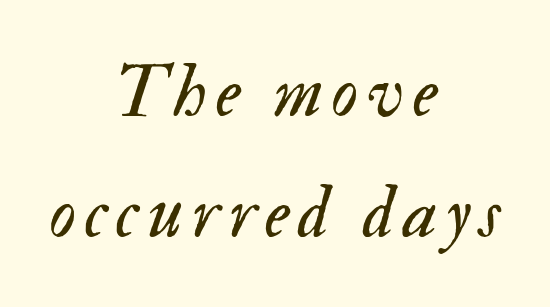
The image shows 74 px regular-weight type, italic (leaning right); set centered, normal line spacing (1.63x), not underlined; medium stroke contrast and a small x-height.
